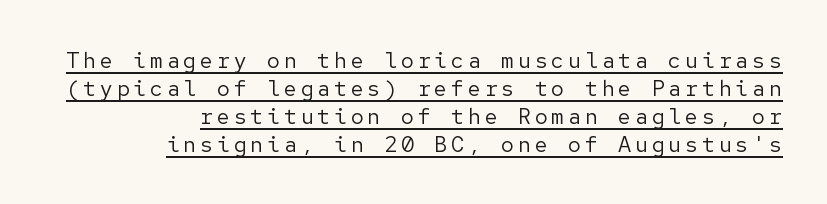
The image shows 22 px text type, upright; set right-aligned, normal line spacing (1.27x), underlined.
